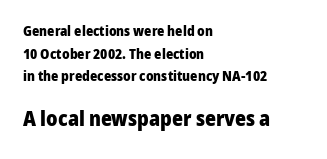
Reading down the block, your eye returns to a fixed left position each line. Two sizes are in play, and the larger belongs to the second block. Every letter is thick-stroked: bold, no question. Nope, not italic — everything's standing straight. No extra tracking has been applied to these lines.
